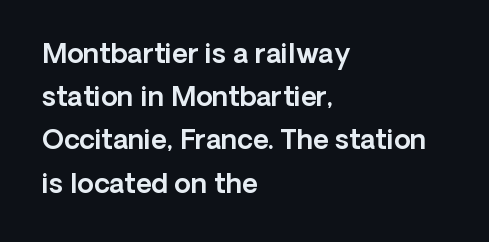
Anything drawn beneath the words? Only blank space. In terms of letterspacing, this is plain default setting. No italicization has been applied; the sample stays upright. The block of text has a typical density, with ordinary space between rows. Horizontal alignment here is leftward, the default for most running prose.
